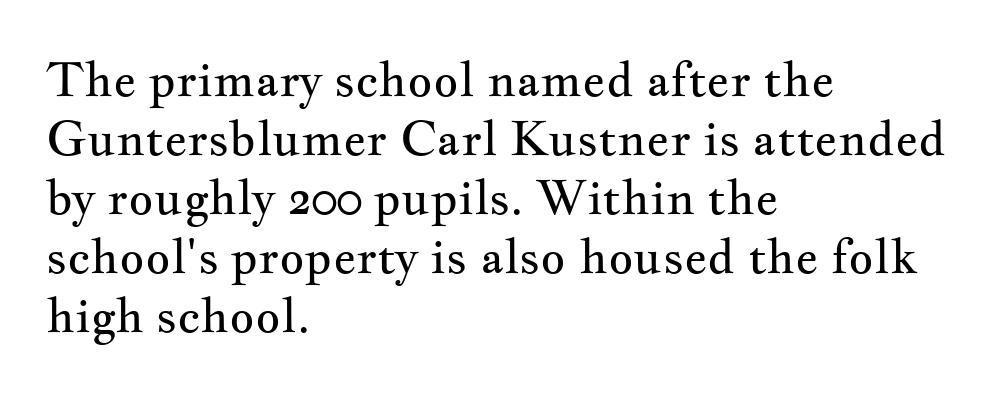
{"serif": "yes", "italic": "no", "bold": "no", "weight": "regular", "width": "wide", "stroke_contrast": "medium", "x_height": "small", "monospaced": "no", "underline": "no", "align": "left", "line_spacing_ratio": 1.23, "letter_spacing": "normal", "letter_spacing_em": 0.0, "glyph_px": 48}
